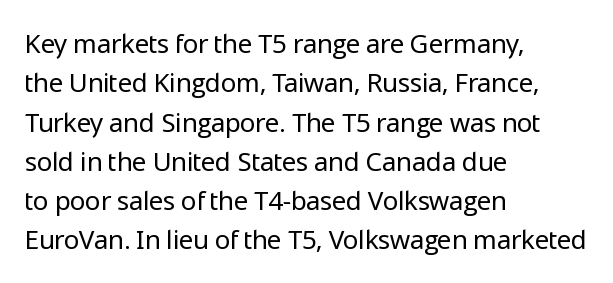
{"italic": "no", "bold": "no", "underline": "no", "align": "left", "line_spacing": "normal", "line_spacing_ratio": 1.51, "letter_spacing": "normal", "letter_spacing_em": 0.0, "glyph_px": 26}
